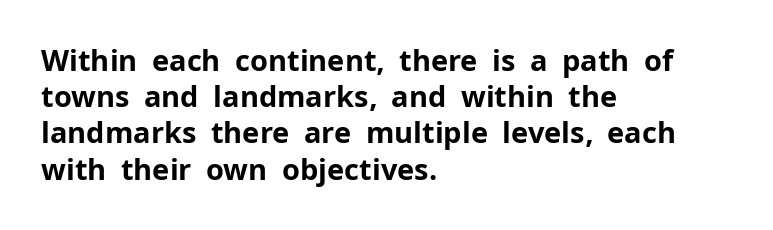
The image shows 29 px bold sans-serif type, upright; set left-aligned, normal line spacing (1.25x), normal letter spacing, not underlined; low stroke contrast and a medium x-height.
